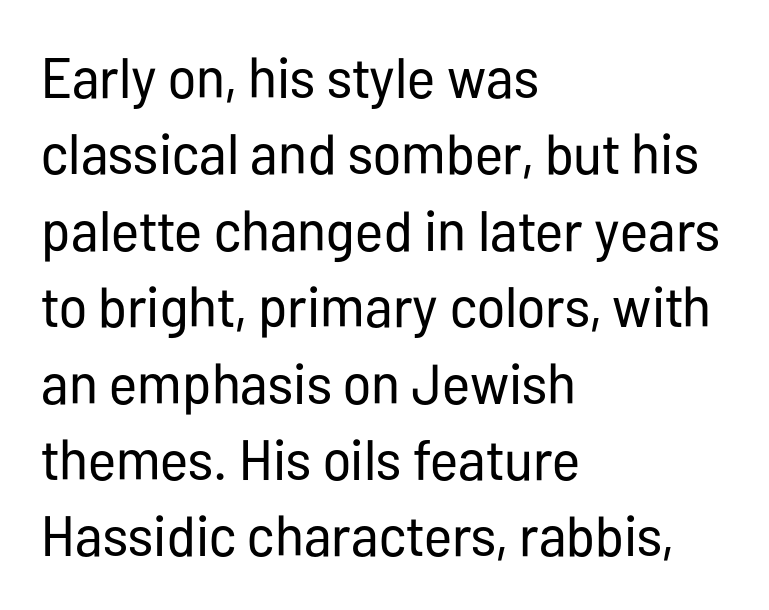
Q: Is the text bold? A: No.
Q: Is the text italic (slanted)? A: No, it is upright.
Q: Is the typeface a serif or a sans-serif typeface? A: Sans-serif.
Q: Is the text underlined? A: No.
Q: How is the paragraph aligned? A: Left-aligned.
Q: Is the spacing between letters normal or unusually wide? A: Normal.
Q: Is the spacing between lines tight, normal or loose? A: Normal.
Q: Width (condensed, normal, or wide)? A: Condensed.
Q: Stroke contrast? A: Low.
Q: x-height? A: Medium.
Q: Monospaced? A: No.
